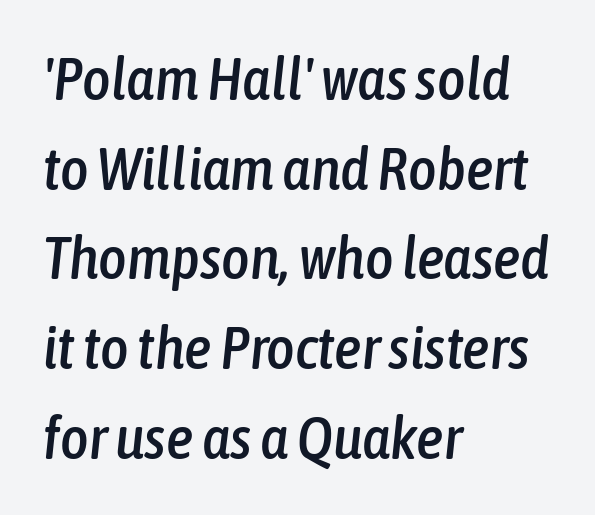
{"italic": "yes", "lean": "right", "slant_degrees": 6, "width": "condensed", "stroke_contrast": "low", "x_height": "medium", "monospaced": "no", "underline": "no", "align": "left", "line_spacing": "normal", "line_spacing_ratio": 1.47, "letter_spacing": "normal", "letter_spacing_em": 0.0, "glyph_px": 61}
